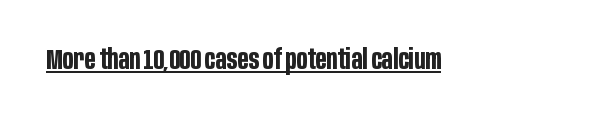
Each letter keeps its own natural width here, so spacing adapts to shape. Thick stems and heavy bowls — unmistakably bold. The glyphs in this specimen are sans serif. Unlike italic type, these characters show no tilt at all.
